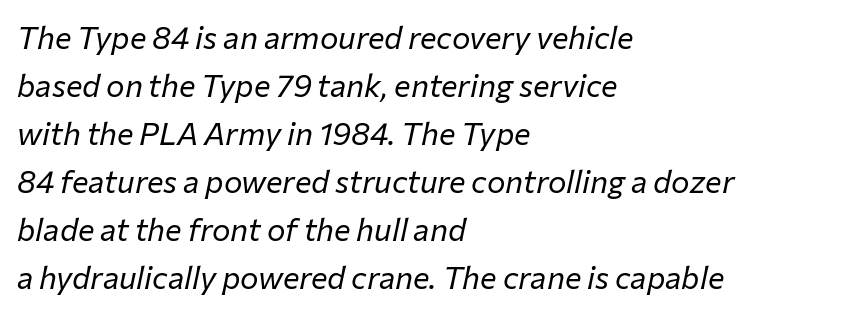
Note the varied advance widths — an 'i' is clearly narrower than an 'm'. The tracking reads as untouched default to a designer's eye. Posture: slanted. Every row of glyphs begins at an identical x-position on the left.
